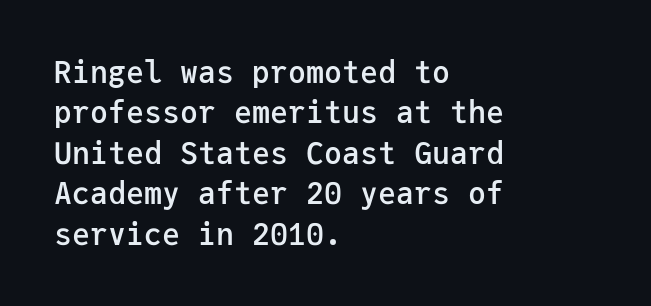
Q: Is the text bold? A: Semi-bold.
Q: Is the text italic (slanted)? A: No, it is upright.
Q: Is the typeface a serif or a sans-serif typeface? A: Sans-serif.
Q: Is the text underlined? A: No.
Q: How is the paragraph aligned? A: Left-aligned.
Q: Is the spacing between letters normal or unusually wide? A: Normal.
Q: Is the spacing between lines tight, normal or loose? A: Normal.
Q: Width (condensed, normal, or wide)? A: Normal.
Q: Stroke contrast? A: Low.
Q: x-height? A: Medium.
Q: Monospaced? A: Yes.
